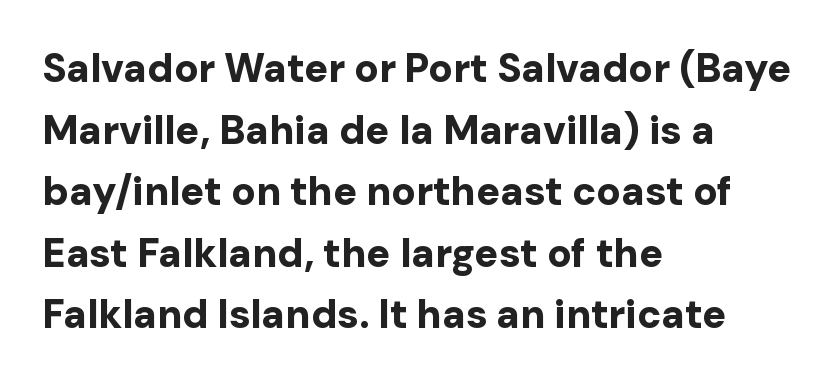
{"serif": "no", "italic": "no", "bold": "yes", "weight": "bold", "width": "normal", "stroke_contrast": "low", "x_height": "medium", "monospaced": "no", "underline": "no", "align": "left", "line_spacing": "normal", "line_spacing_ratio": 1.54, "letter_spacing": "normal", "letter_spacing_em": 0.0, "glyph_px": 40}
